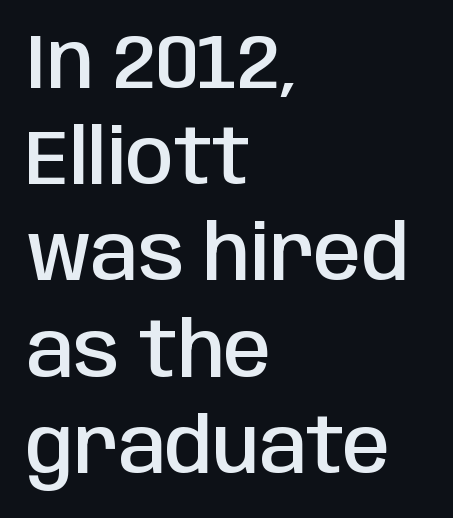
{"serif": "no", "italic": "no", "bold": "semi", "weight": "semibold", "width": "condensed", "stroke_contrast": "low", "x_height": "large", "monospaced": "no", "underline": "no", "align": "left", "line_spacing": "normal", "line_spacing_ratio": 1.25, "letter_spacing": "normal", "letter_spacing_em": 0.0, "glyph_px": 77}
